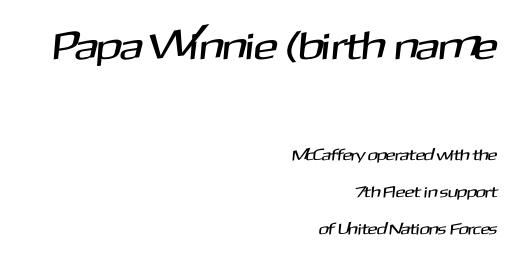
Look at the tracking — it's just the regular setting, nothing added. The passage is arranged like a letterhead date or caption credit — flush right. Nothing sits at the stroke ends, so this counts as sans-serif. The vertical gap from one line to the next is large. The area under the type is left untouched. Do the characters align in a grid? No, the font is proportional.
